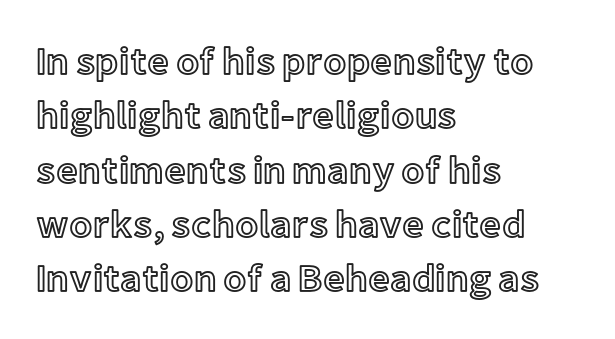
Q: Is the text italic (slanted)? A: No, it is upright.
Q: Is the text underlined? A: No.
Q: How is the paragraph aligned? A: Left-aligned.
Q: Is the spacing between letters normal or unusually wide? A: Normal.
Q: Is the spacing between lines tight, normal or loose? A: Normal.
Q: Width (condensed, normal, or wide)? A: Normal.
Q: x-height? A: Medium.
Q: Monospaced? A: No.
